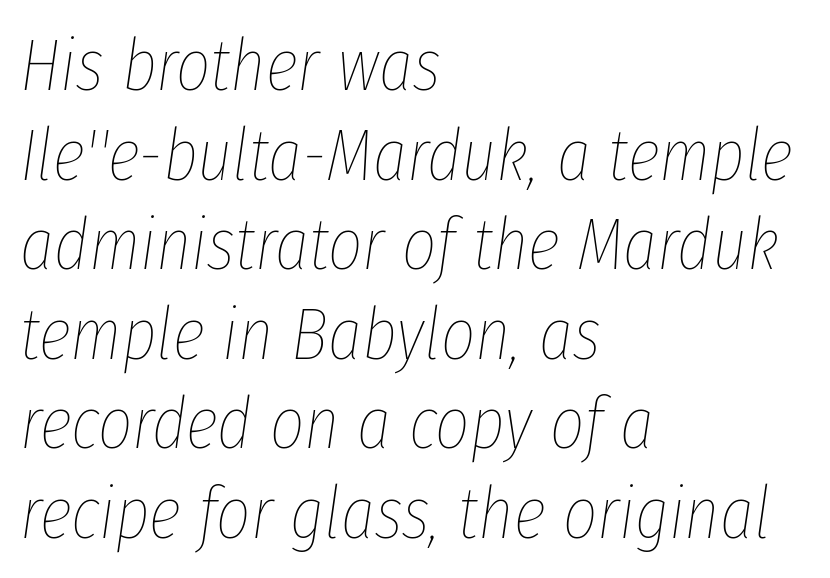
A quiet, ordinary-to-light weight characterises the typeface. This sample uses an oblique cut, with every glyph tilted off the vertical. Nobody touched the tracking dial on this one. The area under the type is left untouched. Does the copy run flush right? No — it runs flush left.
